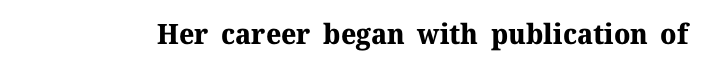
The font family rendered here belongs to the serif group. The rendering uses a bold face; every stroke is thick and dark. Designer's note — italics off, roman on. Letters rest on an invisible, unmarked baseline.
